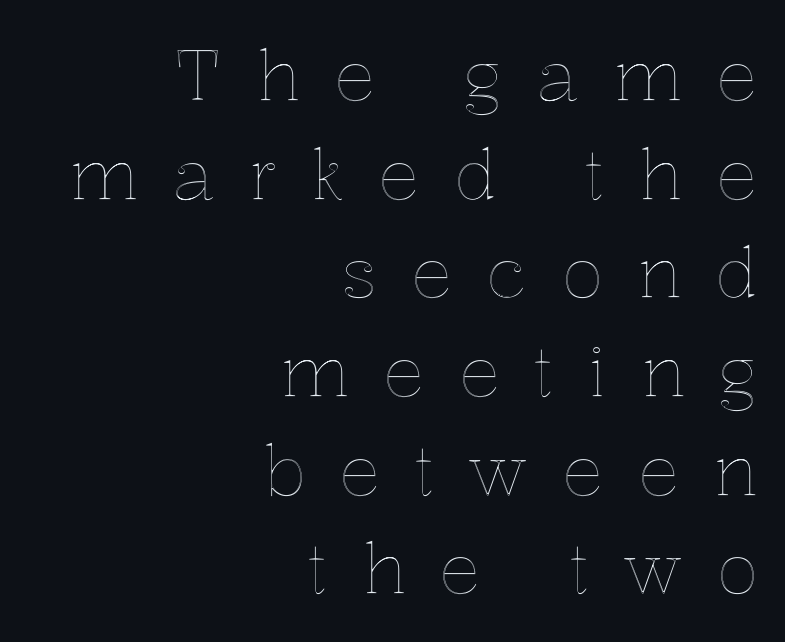
A roman cut, with each character standing at attention. Is this a fixed-width face? No — the glyphs have proportional, varying widths. Rows of type keep a routine distance in the vertical direction. The lines in this sample share a right terminus and differ only in where they begin. Any mark beneath the type? The region is blank. Honestly, the letter spacing is so wide it's the main thing you notice.
